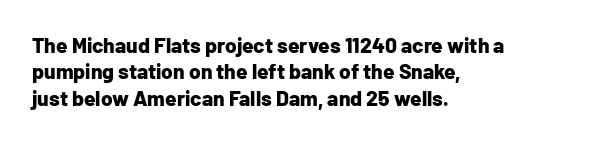
The image shows 21 px bold type, upright; set left-aligned, normal line spacing (1.26x), normal letter spacing, not underlined.
